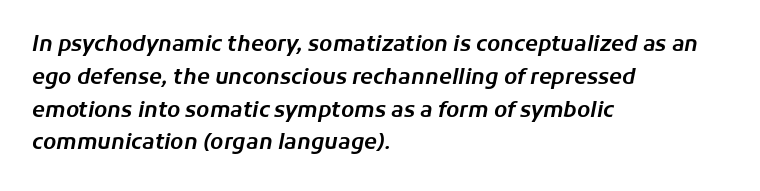
Q: Is the text italic (slanted)? A: Yes, it leans right by about 11 degrees.
Q: Is the text underlined? A: No.
Q: How is the paragraph aligned? A: Left-aligned.
Q: Is the spacing between letters normal or unusually wide? A: Normal.
Q: Is the spacing between lines tight, normal or loose? A: Normal.
